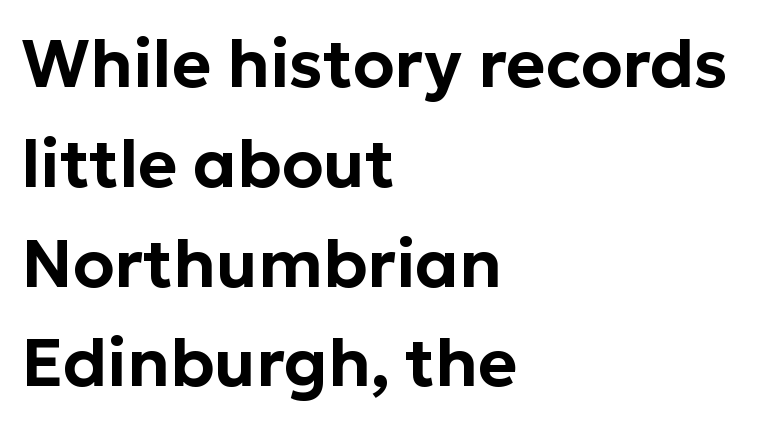
Q: Is the text italic (slanted)? A: No, it is upright.
Q: Is the typeface a serif or a sans-serif typeface? A: Sans-serif.
Q: Is the text underlined? A: No.
Q: How is the paragraph aligned? A: Left-aligned.
Q: Is the spacing between letters normal or unusually wide? A: Normal.
Q: Is the spacing between lines tight, normal or loose? A: Normal.
Q: Width (condensed, normal, or wide)? A: Normal.
Q: Stroke contrast? A: Low.
Q: x-height? A: Medium.
Q: Monospaced? A: No.
